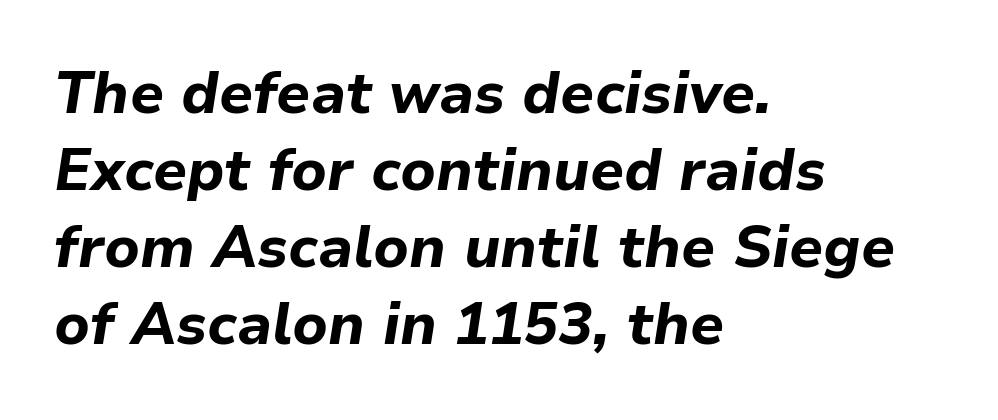
{"italic": "yes", "lean": "right", "slant_degrees": 9, "bold": "yes", "weight": "bold", "width": "normal", "stroke_contrast": "low", "x_height": "medium", "monospaced": "no", "underline": "no", "align": "left", "line_spacing": "normal", "line_spacing_ratio": 1.33, "letter_spacing": "normal", "letter_spacing_em": 0.0, "glyph_px": 58}
